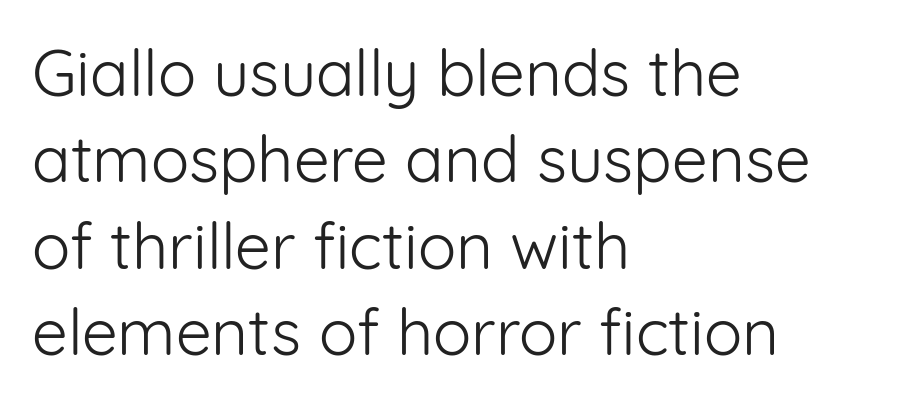
{"serif": "no", "italic": "no", "bold": "no", "weight": "light", "width": "normal", "stroke_contrast": "low", "x_height": "medium", "monospaced": "no", "underline": "no", "align": "left", "line_spacing": "normal", "line_spacing_ratio": 1.35, "letter_spacing": "normal", "letter_spacing_em": 0.0, "glyph_px": 64}
